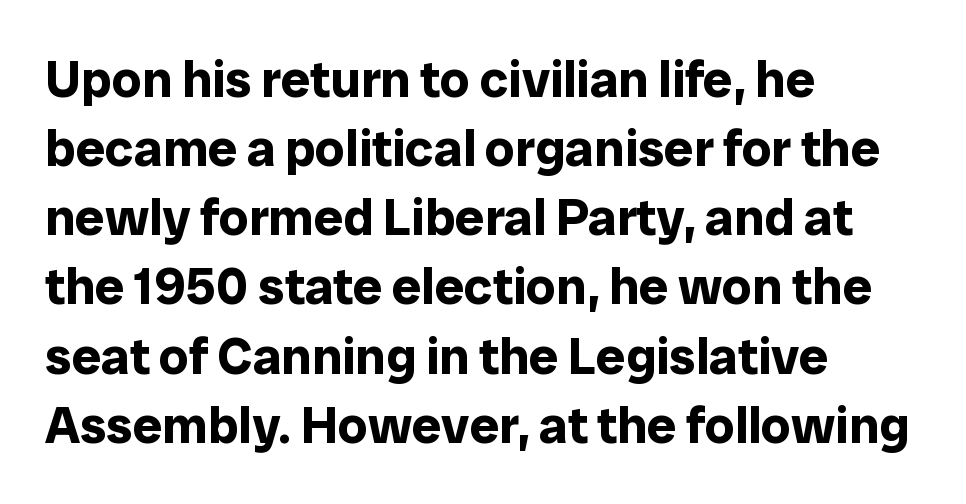
{"serif": "no", "italic": "no", "bold": "yes", "weight": "bold", "width": "normal", "stroke_contrast": "low", "x_height": "medium", "monospaced": "no", "underline": "no", "align": "left", "line_spacing": "normal", "line_spacing_ratio": 1.33, "letter_spacing": "normal", "letter_spacing_em": 0.0, "glyph_px": 52}
